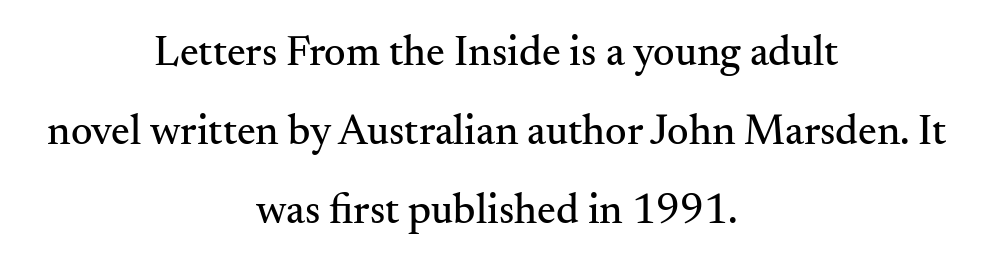
{"serif": "yes", "italic": "no", "width": "normal", "stroke_contrast": "medium", "x_height": "small", "monospaced": "no", "underline": "no", "align": "center", "line_spacing_ratio": 1.88, "letter_spacing": "normal", "letter_spacing_em": 0.0, "glyph_px": 42}
